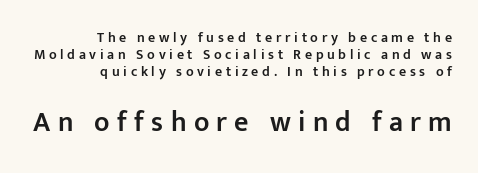
Q: Is the text bold? A: Semi-bold.
Q: Is the text italic (slanted)? A: No, it is upright.
Q: Is the typeface a serif or a sans-serif typeface? A: Sans-serif.
Q: Is the text underlined? A: No.
Q: How is the paragraph aligned? A: Right-aligned.
Q: Is the spacing between letters normal or unusually wide? A: Unusually wide.
Q: Which block of text is set in a larger size, the first (top) or the second (bottom)? A: The second (bottom) one.
Q: Width (condensed, normal, or wide)? A: Normal.
Q: Stroke contrast? A: Low.
Q: x-height? A: Medium.
Q: Monospaced? A: No.
